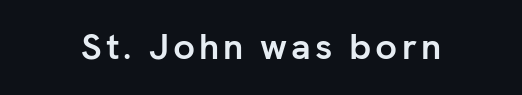
Font category for this specimen: sans-serif. The space directly below the letters is spotless. Is this a fixed-width face? No — the glyphs have proportional, varying widths. Plenty of ink on the page — the face is bold.
